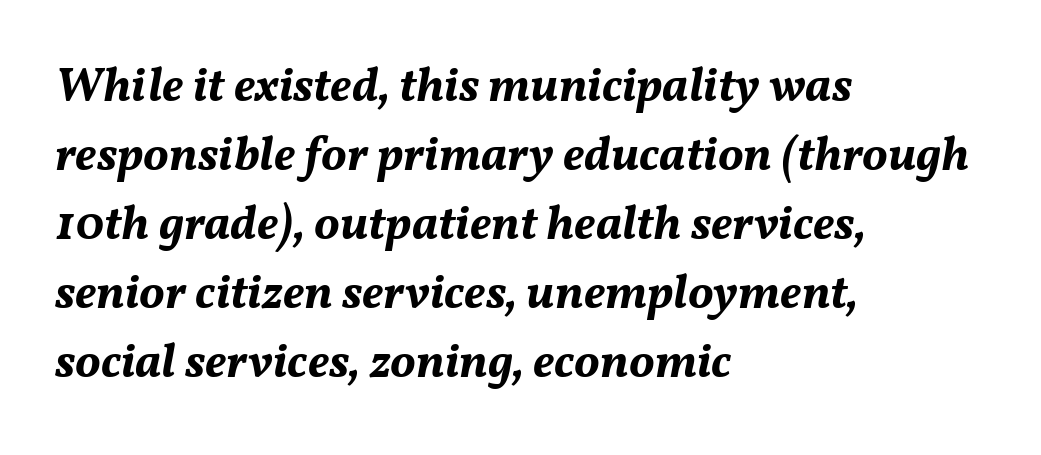
Q: Is the text bold? A: Yes.
Q: Is the text italic (slanted)? A: Yes, it leans right by about 11 degrees.
Q: Is the text underlined? A: No.
Q: How is the paragraph aligned? A: Left-aligned.
Q: Is the spacing between letters normal or unusually wide? A: Normal.
Q: Is the spacing between lines tight, normal or loose? A: Normal.
Q: Width (condensed, normal, or wide)? A: Normal.
Q: Stroke contrast? A: Medium.
Q: x-height? A: Medium.
Q: Monospaced? A: No.
